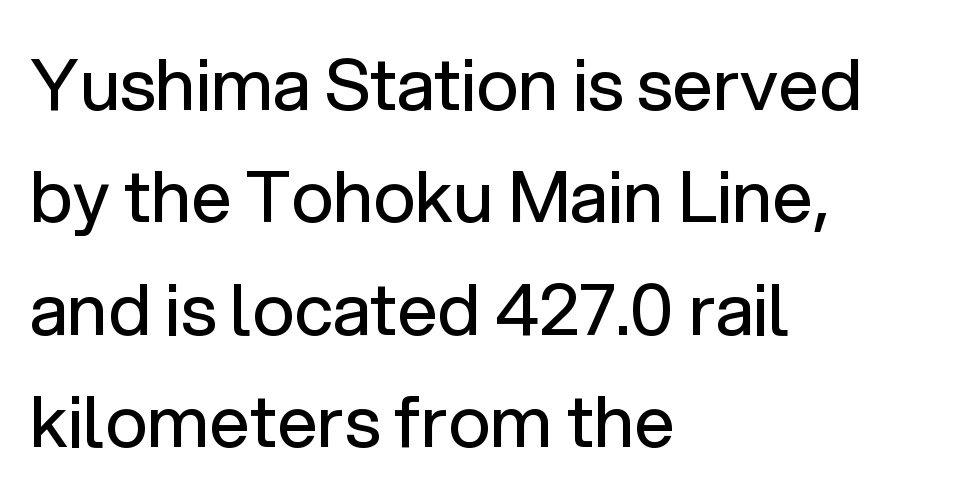
{"serif": "no", "italic": "no", "bold": "no", "weight": "regular", "width": "normal", "stroke_contrast": "low", "x_height": "medium", "monospaced": "no", "underline": "no", "align": "left", "line_spacing": "normal", "line_spacing_ratio": 1.56, "letter_spacing": "normal", "letter_spacing_em": 0.0, "glyph_px": 72}
